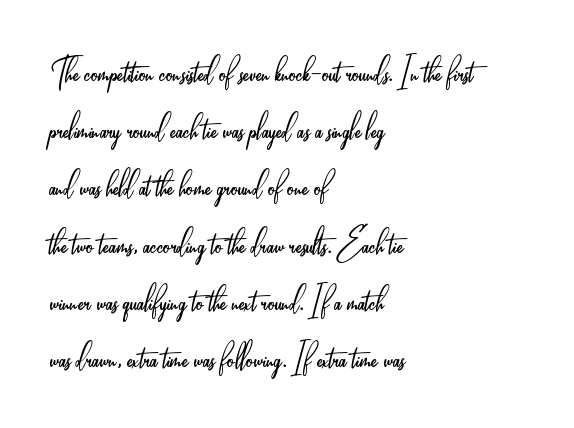
{"serif": "no", "bold": "no", "weight": "light", "width": "condensed", "stroke_contrast": "low", "x_height": "small", "monospaced": "no", "underline": "no", "align": "left", "line_spacing": "normal", "line_spacing_ratio": 1.33, "letter_spacing": "normal", "letter_spacing_em": 0.0, "glyph_px": 43}
